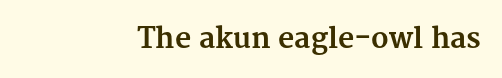
Compared with typical body copy, the letter spacing here is the same. These words are printed bold, with thick strokes throughout. Each letter's strokes conclude with small projecting serifs. The gap between lines stays unmarked. A student would call this right alignment; a typographer would say flush right, rag left.
